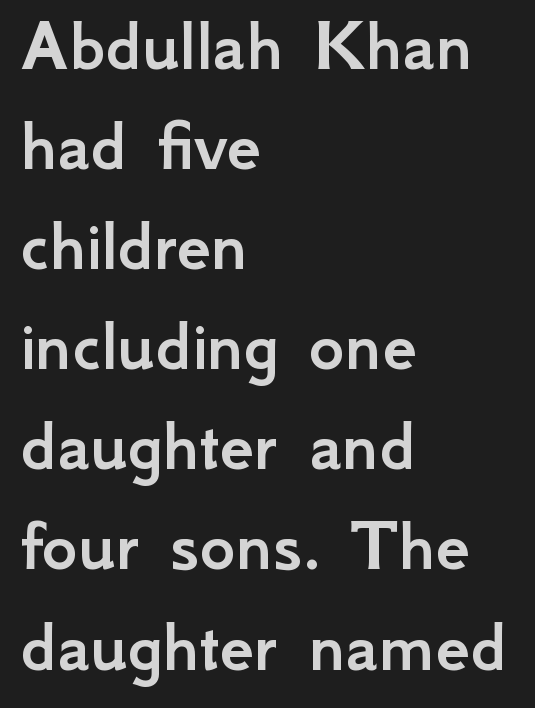
The image shows 77 px sans-serif type, upright; set left-aligned, normal line spacing (1.3x), normal letter spacing, not underlined; low stroke contrast and a small x-height.
